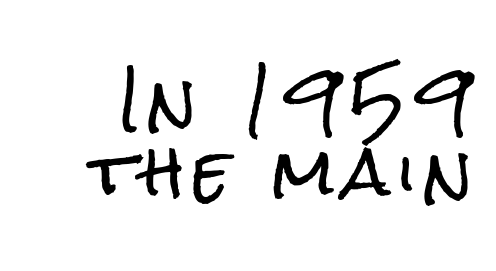
{"serif": "no", "italic": "no", "width": "condensed", "stroke_contrast": "low", "x_height": "medium", "monospaced": "no", "underline": "no", "line_spacing": "tight", "line_spacing_ratio": 1.13, "glyph_px": 64}
